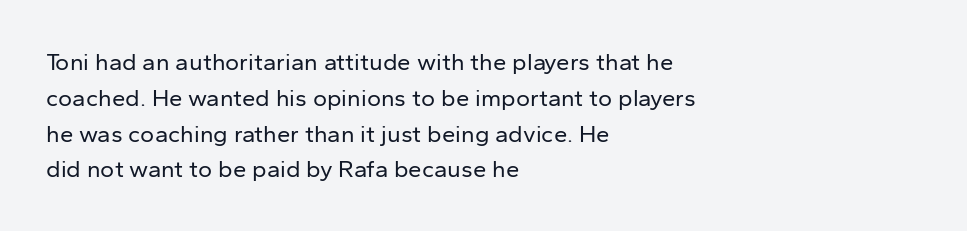
The image shows 24 px text type, upright; set left-aligned, normal line spacing (1.49x), normal letter spacing, not underlined.
